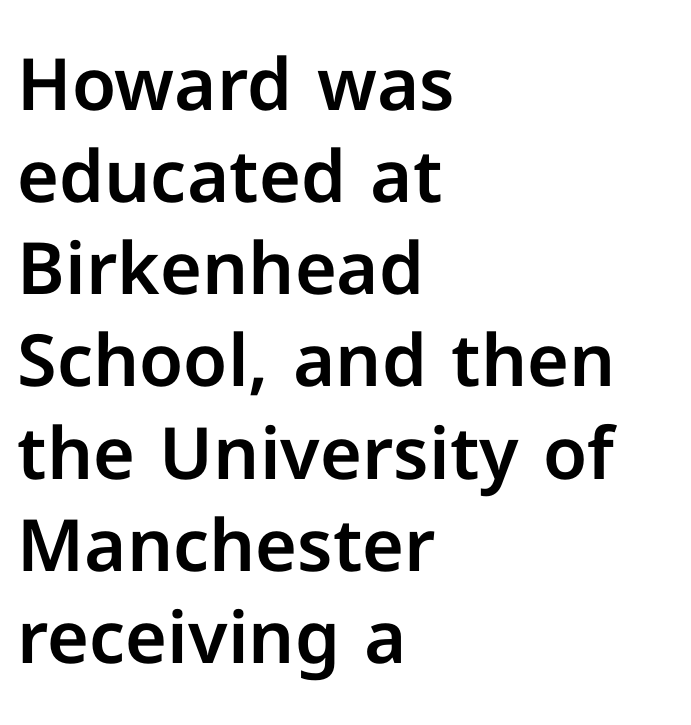
These lines are rendered in a variable-pitch font. Observe the ordinary spacing: letters are neighbours, not strangers. Posture: upright roman. The rows are spaced the way most documents space them.
